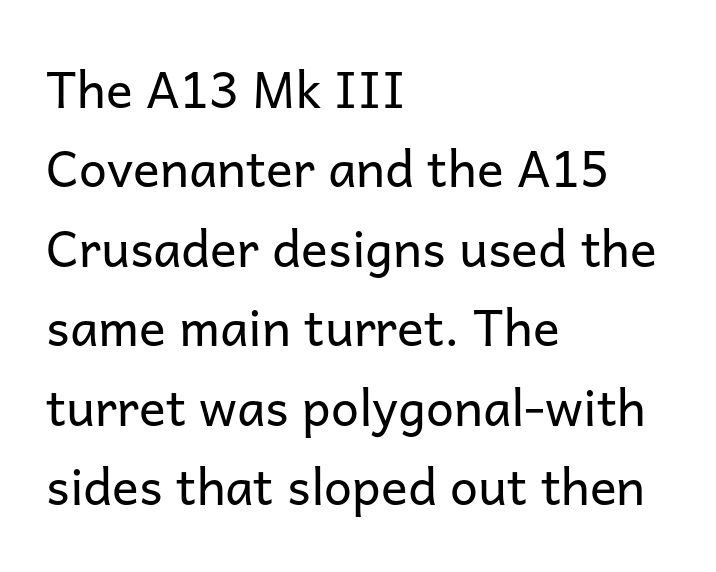
The typesetting does not lean heavy: it is not bold. The passage is arranged the way most books set body copy — flush left. Leading matches the norm, producing a regular column. These lines are rendered in a variable-pitch font. There is no visible air inserted between adjacent glyphs.
